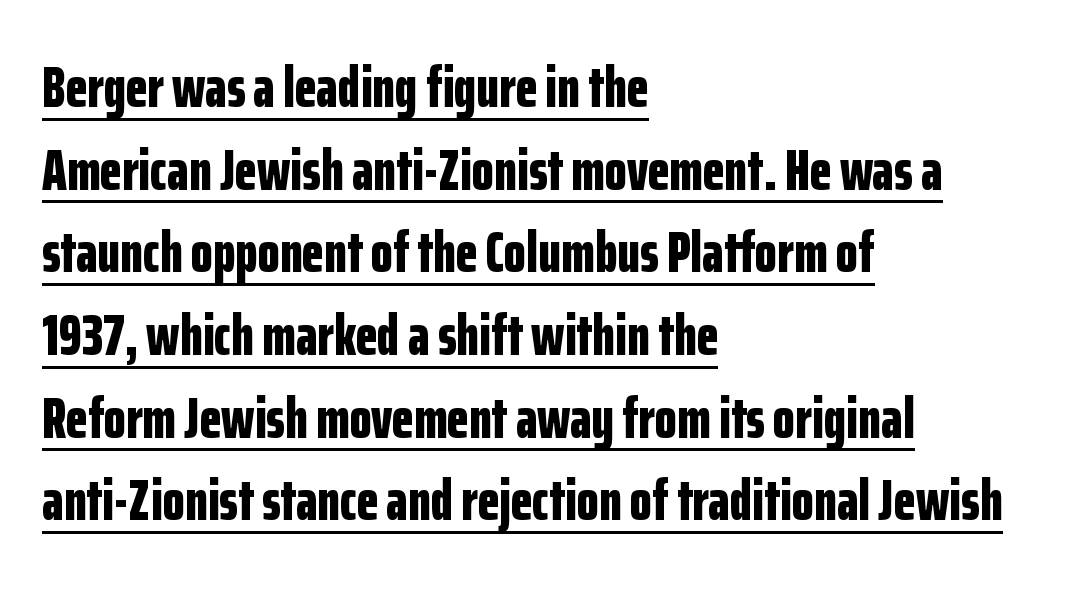
Q: Is the text bold? A: Yes.
Q: Is the text italic (slanted)? A: No, it is upright.
Q: Is the typeface a serif or a sans-serif typeface? A: Sans-serif.
Q: Is the text underlined? A: Yes.
Q: How is the paragraph aligned? A: Left-aligned.
Q: Is the spacing between letters normal or unusually wide? A: Normal.
Q: Is the spacing between lines tight, normal or loose? A: Normal.
Q: Width (condensed, normal, or wide)? A: Condensed.
Q: Stroke contrast? A: Low.
Q: x-height? A: Medium.
Q: Monospaced? A: No.
